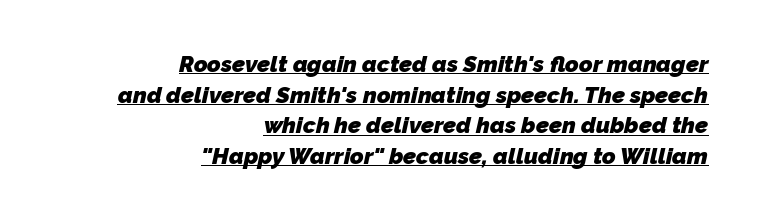
The image shows 23 px bold type; set right-aligned, normal line spacing (1.33x), normal letter spacing, underlined.
